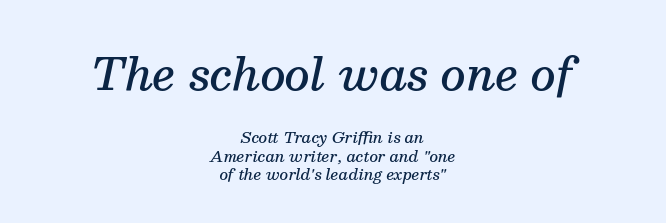
The image shows 44 px semibold serif type, italic (leaning right); set centered, line spacing 1.21x, normal letter spacing, not underlined; the first (top) block is 2.93x larger; medium stroke contrast and a medium x-height.
